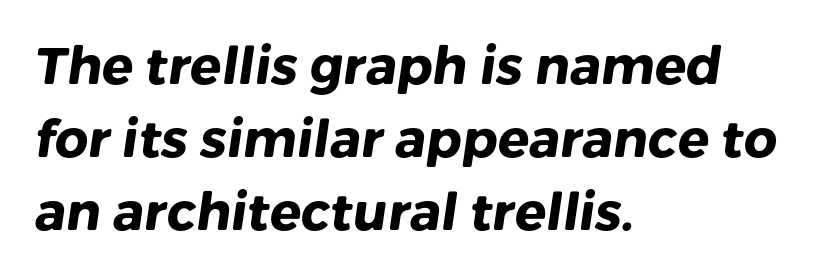
Compared with typical body copy, the letter spacing here is the same. Only glyphs here, with clear space below each row. What weight is shown? A full bold with thick strokes. A typesetter would call this proportional, since set widths differ per character. Layout note: lines flush left. Typographically, this falls in the sans-serif category.
